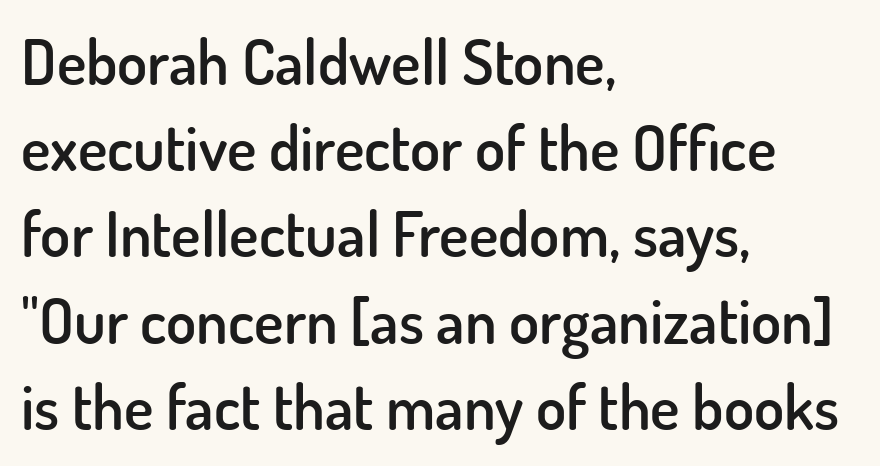
The specimen omits any rule beneath the text block's lines. The line texture is even and compact thanks to regular tracking. Vertically, the passage feels balanced, rows spaced as you'd expect. This sample has the flowing, uneven cadence of proportional lettering.
